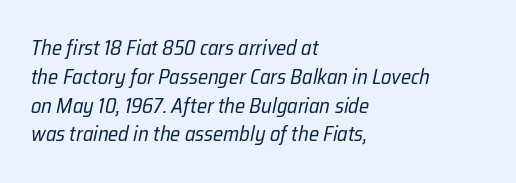
{"italic": "yes", "lean": "right", "slant_degrees": 12, "bold": "no", "underline": "no", "align": "left", "line_spacing": "normal", "line_spacing_ratio": 1.37, "letter_spacing": "normal", "letter_spacing_em": 0.0, "glyph_px": 21}
